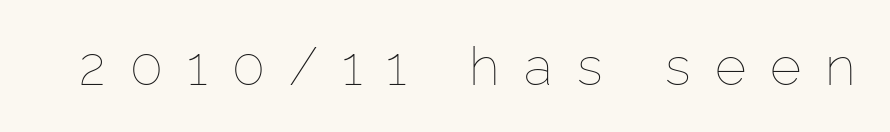
Q: Is the text bold? A: No.
Q: Is the text italic (slanted)? A: No, it is upright.
Q: Is the text underlined? A: No.
Q: Is the spacing between letters normal or unusually wide? A: Unusually wide.
Q: Width (condensed, normal, or wide)? A: Normal.
Q: Stroke contrast? A: Low.
Q: x-height? A: Medium.
Q: Monospaced? A: No.
